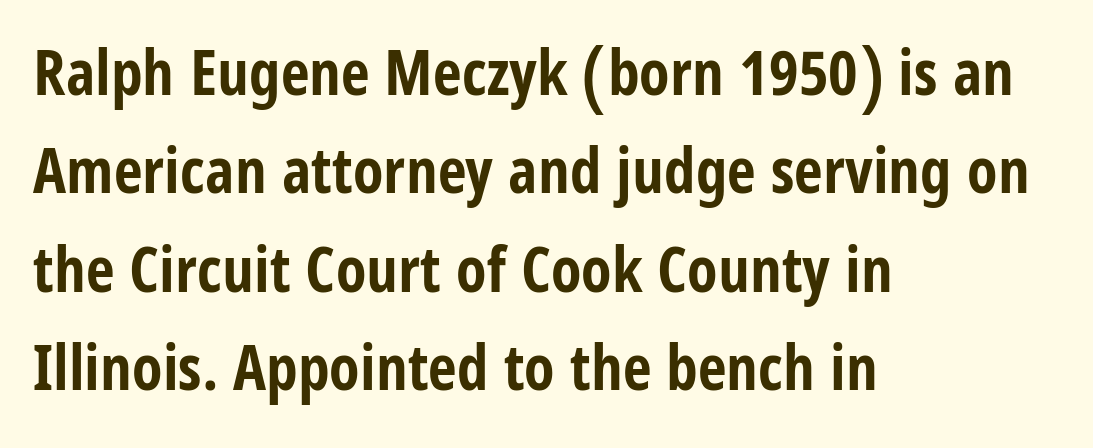
The image shows 63 px bold, condensed sans-serif type, upright; set left-aligned, normal line spacing (1.56x), normal letter spacing, not underlined; low stroke contrast and a large x-height.
